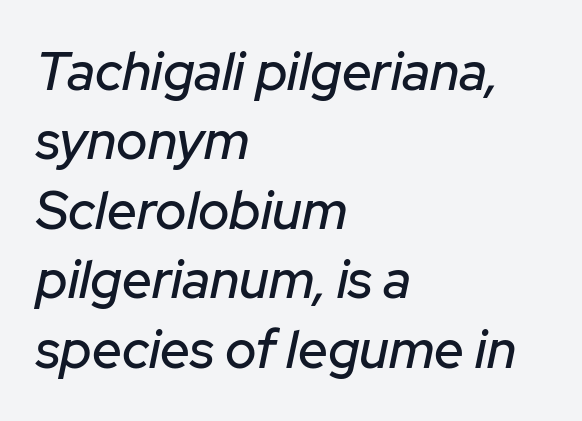
{"italic": "yes", "lean": "right", "slant_degrees": 12, "width": "normal", "stroke_contrast": "low", "x_height": "medium", "monospaced": "no", "underline": "no", "align": "left", "line_spacing": "normal", "line_spacing_ratio": 1.31, "letter_spacing": "normal", "letter_spacing_em": 0.0, "glyph_px": 53}
